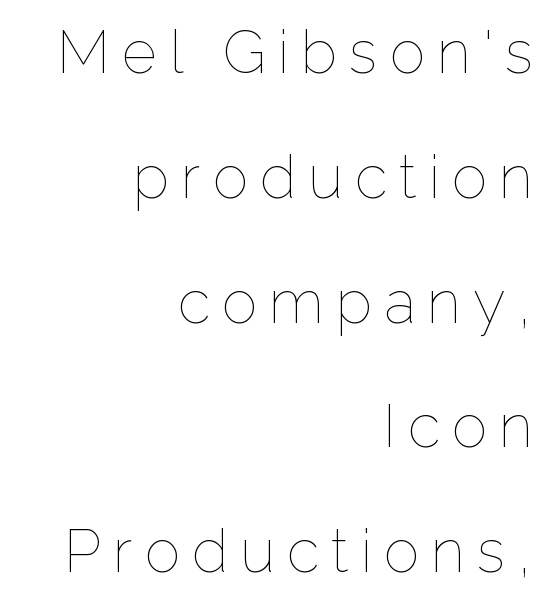
The strip under each line holds only bare page. Successive baselines arrive slowly, with a big drop between each. The letters stand straight up with perfectly vertical stems. The passage shown is typed in a proportional face where columns would drift. Letters have the restrained weight of plain body copy at most.
